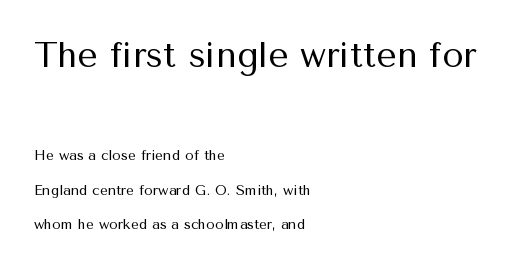
Q: Is the text bold? A: No.
Q: Is the text italic (slanted)? A: No, it is upright.
Q: Is the typeface a serif or a sans-serif typeface? A: Sans-serif.
Q: Is the text underlined? A: No.
Q: How is the paragraph aligned? A: Left-aligned.
Q: Is the spacing between letters normal or unusually wide? A: Normal.
Q: Is the spacing between lines tight, normal or loose? A: Loose.
Q: Which block of text is set in a larger size, the first (top) or the second (bottom)? A: The first (top) one.
Q: Width (condensed, normal, or wide)? A: Normal.
Q: Stroke contrast? A: Medium.
Q: x-height? A: Medium.
Q: Monospaced? A: No.
